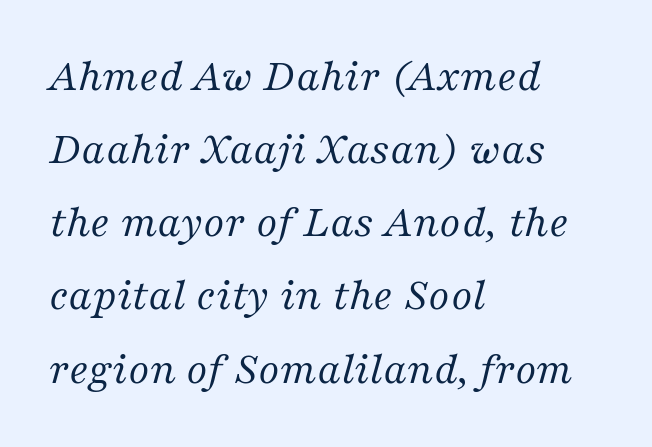
{"serif": "yes", "italic": "yes", "lean": "right", "slant_degrees": 16, "bold": "no", "weight": "regular", "width": "normal", "stroke_contrast": "medium", "x_height": "medium", "monospaced": "no", "underline": "no", "align": "left", "line_spacing": "normal", "line_spacing_ratio": 1.59, "letter_spacing": "normal", "letter_spacing_em": 0.0, "glyph_px": 46}
